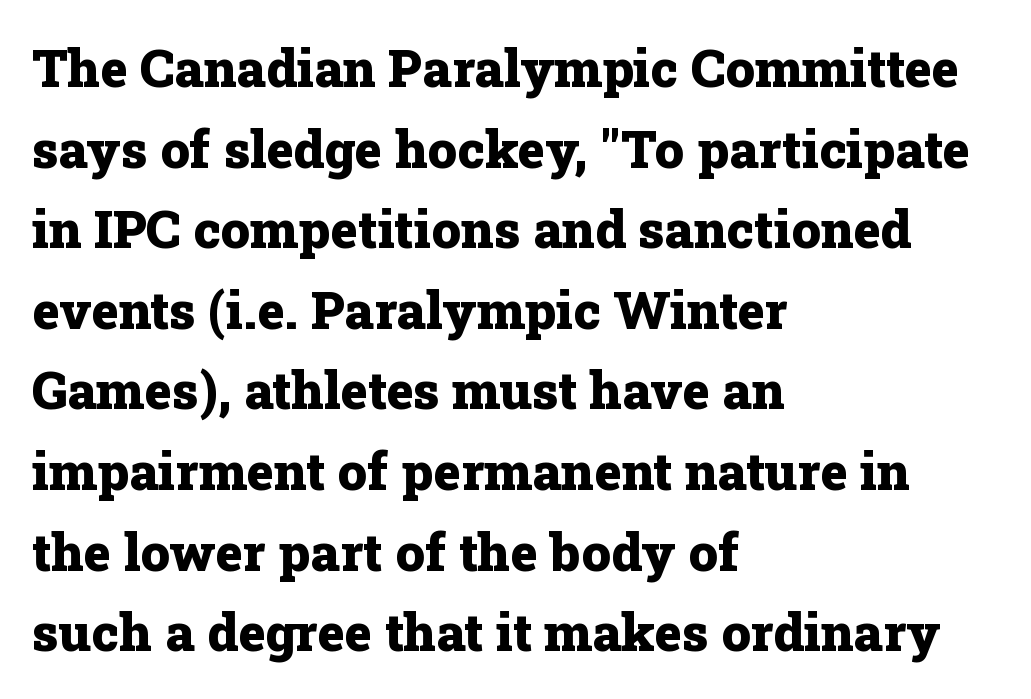
{"serif": "yes", "italic": "no", "bold": "yes", "weight": "heavy", "width": "normal", "stroke_contrast": "low", "x_height": "medium", "monospaced": "no", "underline": "no", "align": "left", "line_spacing": "normal", "line_spacing_ratio": 1.55, "letter_spacing": "normal", "letter_spacing_em": 0.0, "glyph_px": 52}
